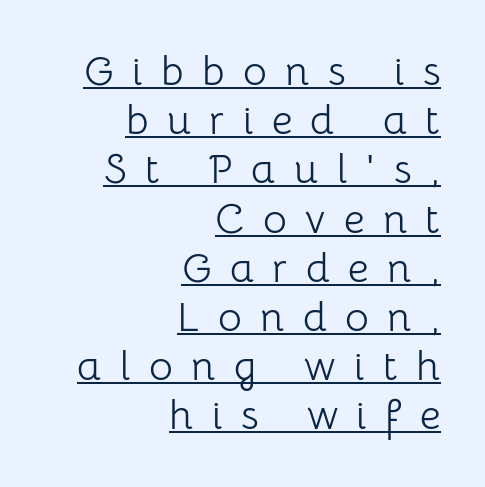
The image shows 41 px light sans-serif type, upright; set right-aligned, line spacing 1.2x, unusually wide letter spacing (+0.45 em), underlined; low stroke contrast and a medium x-height.
